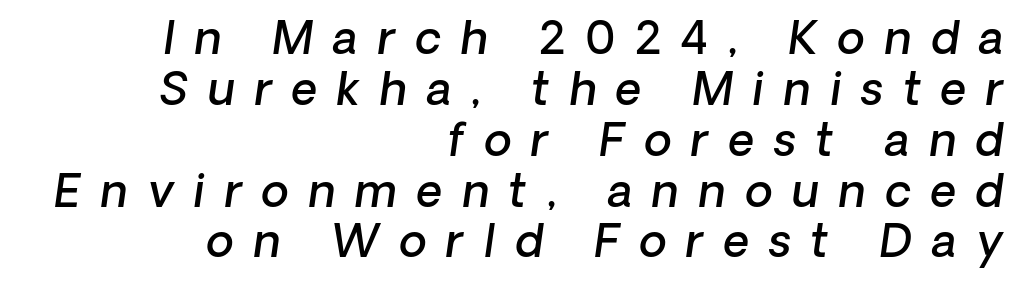
{"serif": "no", "bold": "semi", "weight": "semibold", "width": "normal", "stroke_contrast": "low", "x_height": "medium", "monospaced": "no", "underline": "no", "align": "right", "line_spacing": "tight", "line_spacing_ratio": 1.13, "letter_spacing": "wide", "letter_spacing_em": 0.44, "glyph_px": 45}
